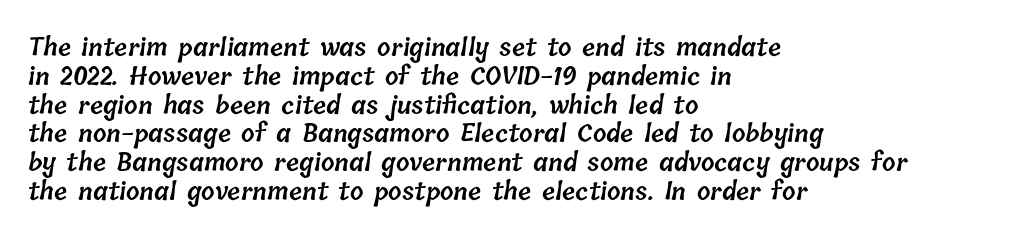
The image shows 24 px text type; set left-aligned, line spacing 1.2x, normal letter spacing, not underlined.
